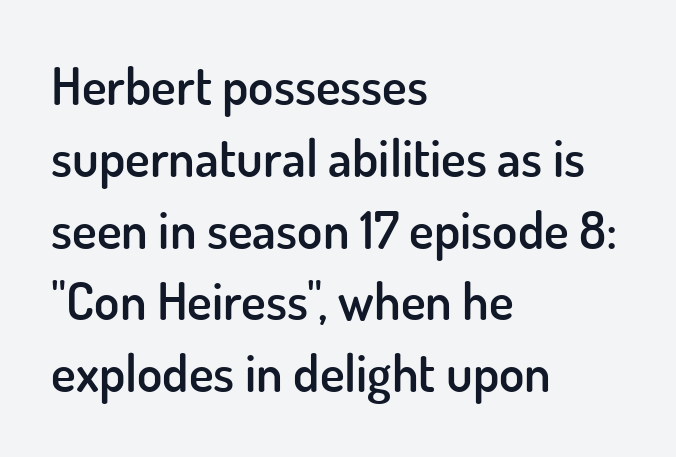
Character widths vary here, with narrow letters taking less room than wide ones. Students, note that the glyphs here touch the page at normal intervals. Is the block centered? No — it sits flush against the left margin. A clean baseline with only descenders dipping below it. The lines sit at an ordinary, default distance from one another. Strokes here are thickened, but only to semibold level.
